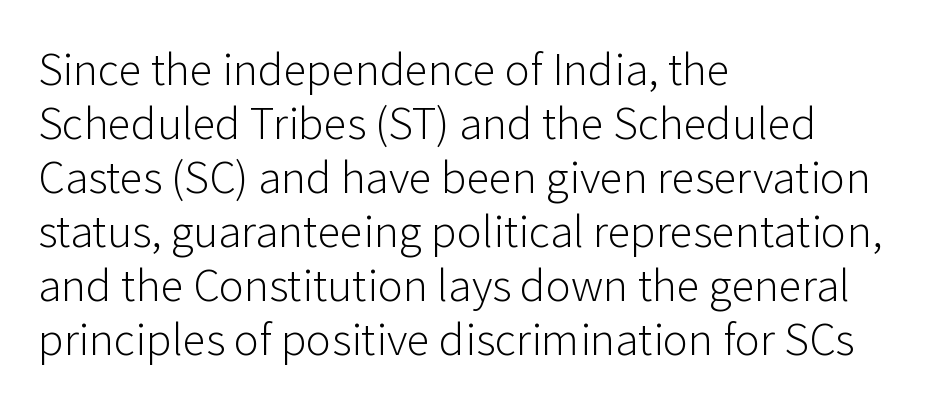
The image shows 47 px light sans-serif type, upright; set left-aligned, tight line spacing (1.15x), normal letter spacing, not underlined; low stroke contrast and a medium x-height.
